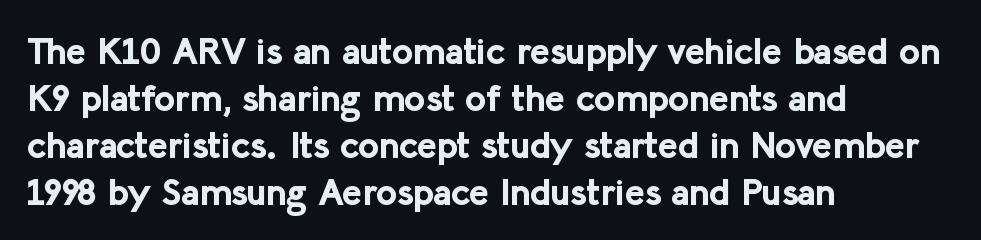
Q: Is the text bold? A: Yes.
Q: Is the text italic (slanted)? A: No, it is upright.
Q: Is the typeface a serif or a sans-serif typeface? A: Sans-serif.
Q: Is the text underlined? A: No.
Q: How is the paragraph aligned? A: Left-aligned.
Q: Is the spacing between letters normal or unusually wide? A: Normal.
Q: Is the spacing between lines tight, normal or loose? A: Normal.
Q: Width (condensed, normal, or wide)? A: Normal.
Q: Stroke contrast? A: Low.
Q: x-height? A: Medium.
Q: Monospaced? A: No.
